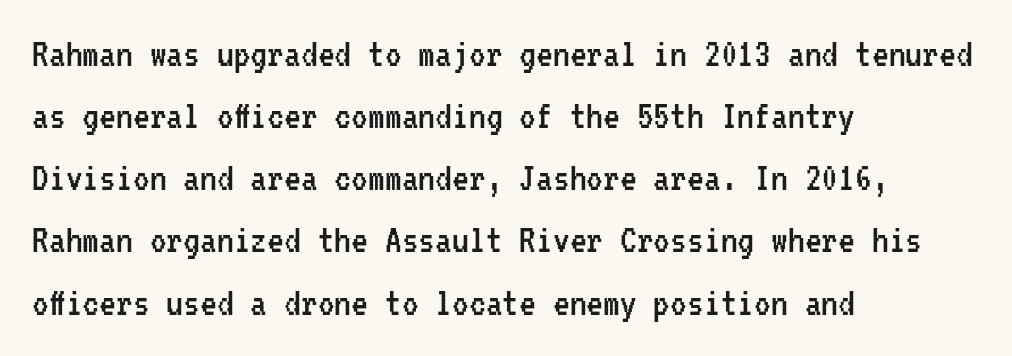
Q: Is the text bold? A: No.
Q: Is the text italic (slanted)? A: No, it is upright.
Q: Is the typeface a serif or a sans-serif typeface? A: Sans-serif.
Q: Is the text underlined? A: No.
Q: How is the paragraph aligned? A: Left-aligned.
Q: Is the spacing between letters normal or unusually wide? A: Normal.
Q: Is the spacing between lines tight, normal or loose? A: Normal.
Q: Width (condensed, normal, or wide)? A: Condensed.
Q: Stroke contrast? A: Low.
Q: x-height? A: Medium.
Q: Monospaced? A: Yes.
